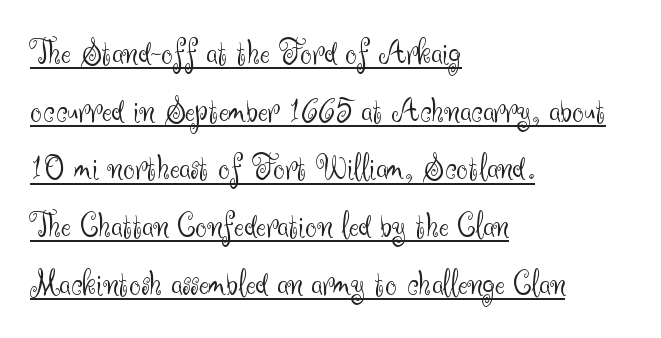
A continuous stroke trails under the words, as in a hyperlink. Every stem runs plumb, perpendicular to the baseline. These lines stack with their left ends in a neat column. These glyphs show unthickened strokes, regular width or finer.
